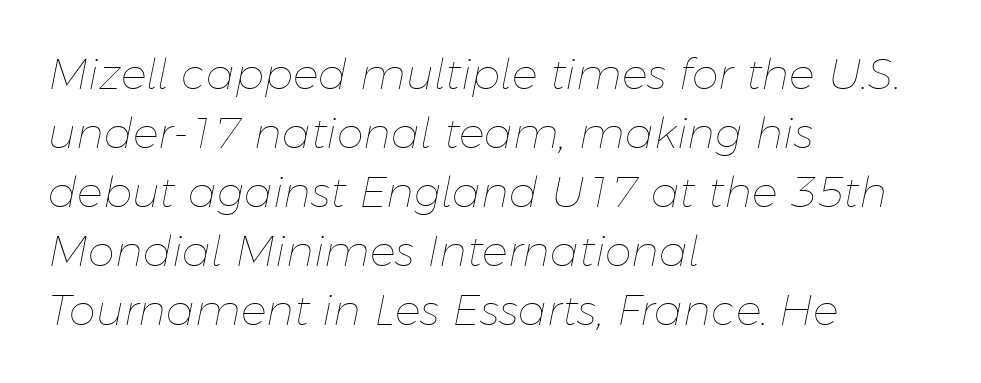
Compared with typical body copy, the letter spacing here is the same. Is this a fixed-width face? No — the glyphs have proportional, varying widths. Check the space under the baseline: it is left empty. Baseline-to-baseline distance is the conventional proportion of letter height.
